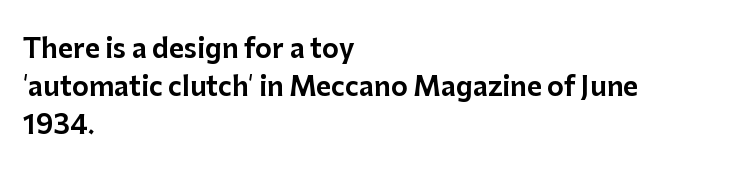
Glance below the letters and you will spot only blank space. Interline gaps are of average width in this sample. The type sits square on the baseline with zero lean. The text block is weighted toward the left margin, trailing off unevenly rightward. These lines keep a tight, regular rhythm from letter to letter.
